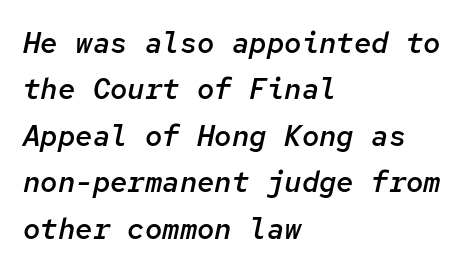
{"italic": "yes", "lean": "right", "slant_degrees": 12, "bold": "semi", "weight": "semibold", "width": "normal", "stroke_contrast": "low", "x_height": "medium", "monospaced": "yes", "underline": "no", "align": "left", "line_spacing": "normal", "line_spacing_ratio": 1.6, "letter_spacing": "normal", "letter_spacing_em": 0.0, "glyph_px": 29}
